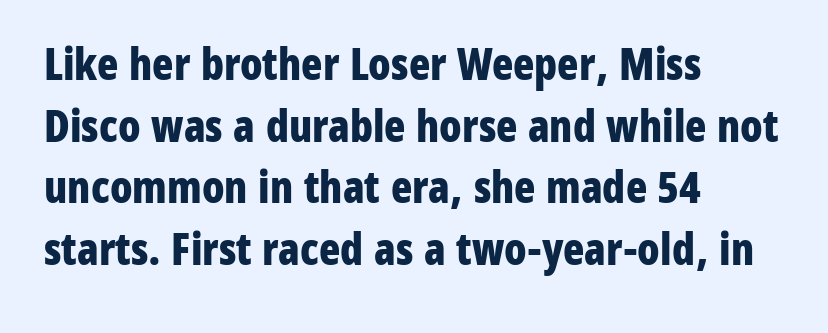
The image shows 44 px bold, condensed sans-serif type, upright; set left-aligned, normal line spacing (1.4x), normal letter spacing, not underlined; low stroke contrast and a medium x-height.
